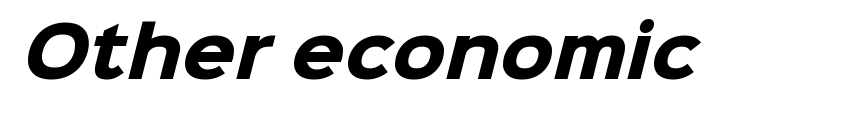
The image shows 69 px heavy sans-serif type; set normal letter spacing, not underlined; low stroke contrast and a medium x-height.
